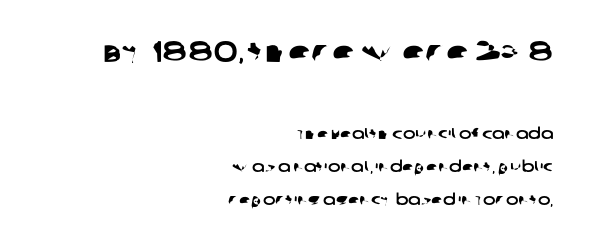
Is there much room between lines? Yes — plenty of vertical air separates them. The lines in this sample share a right terminus and differ only in where they begin. Grotesque or geometric, the face here clearly has no serifs. The area under the type is left untouched. A typesetter would call this proportional, since set widths differ per character.
